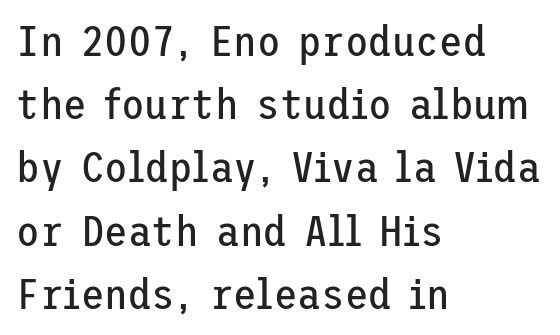
{"serif": "no", "italic": "no", "bold": "no", "weight": "regular", "width": "normal", "stroke_contrast": "low", "x_height": "medium", "underline": "no", "align": "left", "line_spacing": "normal", "line_spacing_ratio": 1.47, "letter_spacing": "normal", "letter_spacing_em": 0.0, "glyph_px": 43}
